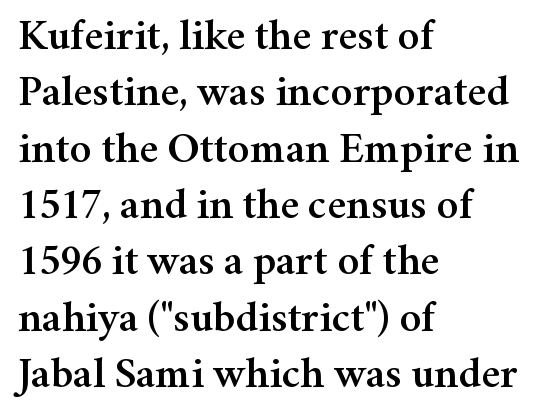
The image shows 44 px serif type, upright; set left-aligned, normal line spacing (1.28x), normal letter spacing, not underlined; medium stroke contrast and a medium x-height.
